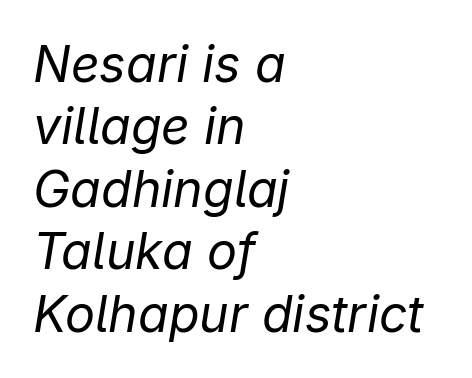
The passage is arranged the way most books set body copy — flush left. Line spacing here is normal. Glyph-to-glyph distance matches everyday printed text. The typography opts for an oblique posture over an upright one. Descenders hang freely into open space.
